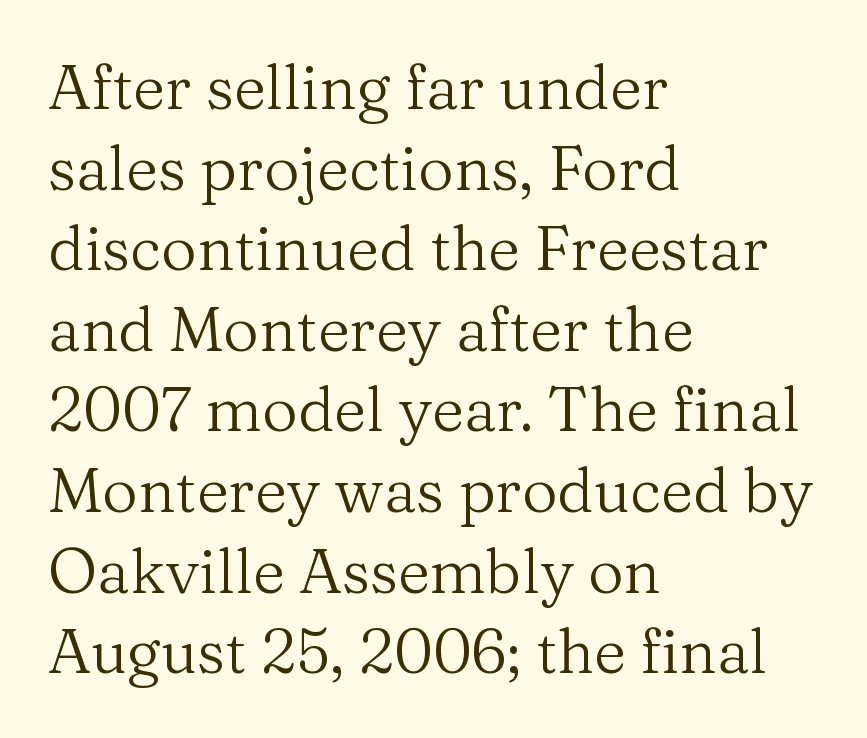
{"serif": "yes", "italic": "no", "bold": "no", "weight": "regular", "width": "normal", "stroke_contrast": "medium", "x_height": "medium", "monospaced": "no", "underline": "no", "align": "left", "line_spacing": "normal", "line_spacing_ratio": 1.3, "letter_spacing": "normal", "letter_spacing_em": 0.0, "glyph_px": 62}
